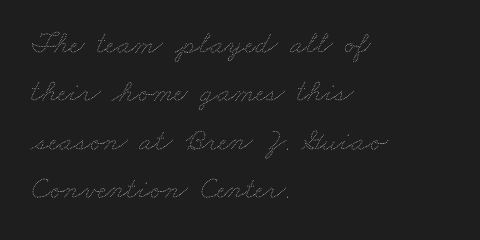
Short note: letters normally spaced. Any mark beneath the type? The region is blank. Horizontal alignment here is leftward, the default for most running prose. Stems and bowls with no extra thickness — not bold. The face used here is proportionally spaced, like ordinary book or web type.
